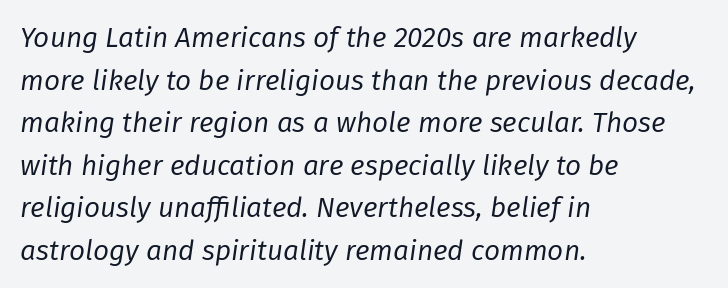
This rendering features lettering with no underline. The specimen reads as italic at a glance. Nothing heavy about these letters — not bold at all. Horizontal alignment here is leftward, the default for most running prose. Rows of type keep a routine distance in the vertical direction. Observe the ordinary spacing: letters are neighbours, not strangers.
